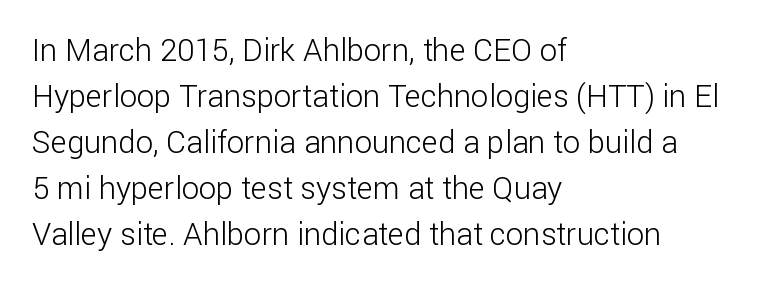
Q: Is the text bold? A: No.
Q: Is the text italic (slanted)? A: No, it is upright.
Q: Is the typeface a serif or a sans-serif typeface? A: Sans-serif.
Q: Is the text underlined? A: No.
Q: How is the paragraph aligned? A: Left-aligned.
Q: Is the spacing between letters normal or unusually wide? A: Normal.
Q: Is the spacing between lines tight, normal or loose? A: Normal.
Q: Width (condensed, normal, or wide)? A: Normal.
Q: Stroke contrast? A: Low.
Q: x-height? A: Medium.
Q: Monospaced? A: No.
